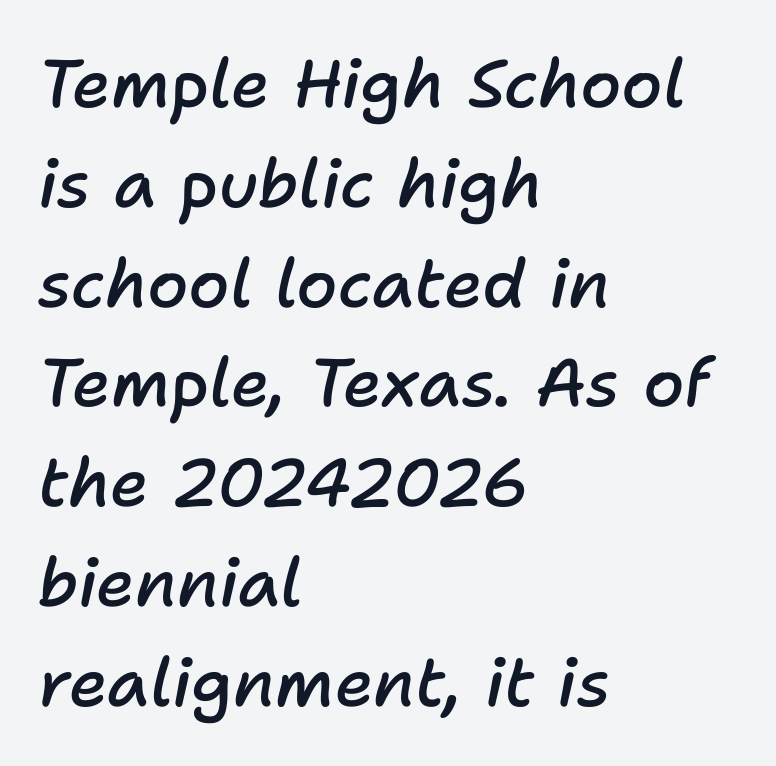
Q: Is the text bold? A: Semi-bold.
Q: Is the text italic (slanted)? A: Yes, it leans right by about 11 degrees.
Q: Is the text underlined? A: No.
Q: How is the paragraph aligned? A: Left-aligned.
Q: Is the spacing between letters normal or unusually wide? A: Normal.
Q: Is the spacing between lines tight, normal or loose? A: Normal.
Q: Width (condensed, normal, or wide)? A: Normal.
Q: Stroke contrast? A: Low.
Q: x-height? A: Medium.
Q: Monospaced? A: No.
